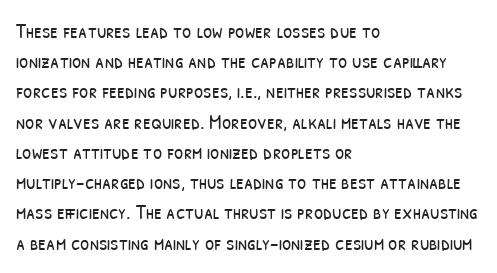
The image shows 21 px text type; set left-aligned, normal line spacing (1.44x), normal letter spacing, not underlined.
